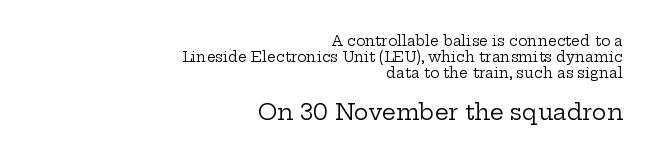
{"italic": "no", "bold": "no", "underline": "no", "align": "right", "line_spacing": "tight", "line_spacing_ratio": 1.15, "letter_spacing": "normal", "letter_spacing_em": 0.0, "larger_block": "second", "size_ratio": 1.57, "glyph_px": 22}
